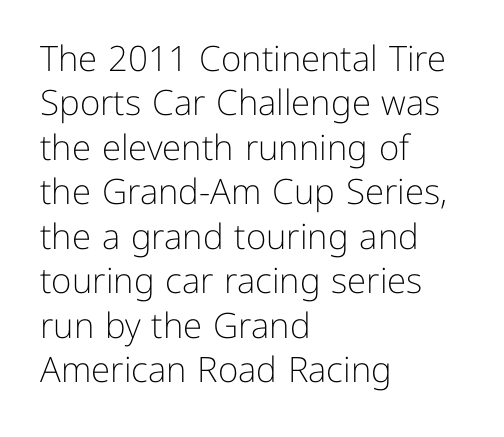
Q: Is the text bold? A: No.
Q: Is the text italic (slanted)? A: No, it is upright.
Q: Is the typeface a serif or a sans-serif typeface? A: Sans-serif.
Q: Is the text underlined? A: No.
Q: How is the paragraph aligned? A: Left-aligned.
Q: Is the spacing between letters normal or unusually wide? A: Normal.
Q: Is the spacing between lines tight, normal or loose? A: Normal.
Q: Width (condensed, normal, or wide)? A: Normal.
Q: Stroke contrast? A: Low.
Q: x-height? A: Medium.
Q: Monospaced? A: No.
